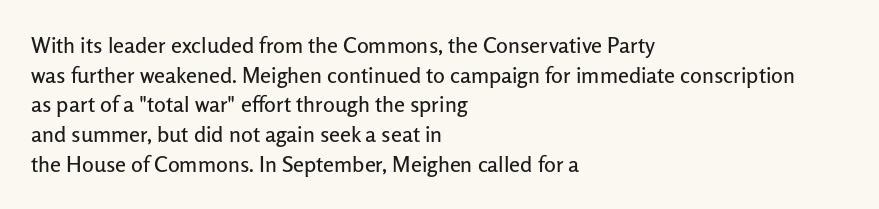
Q: Is the text italic (slanted)? A: No, it is upright.
Q: Is the text underlined? A: No.
Q: How is the paragraph aligned? A: Left-aligned.
Q: Is the spacing between letters normal or unusually wide? A: Normal.
Q: Is the spacing between lines tight, normal or loose? A: Normal.
